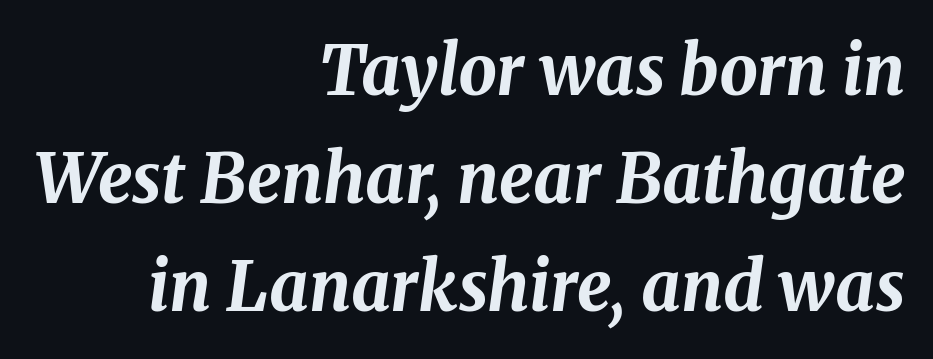
The image shows 68 px bold type, italic (leaning right); set right-aligned, normal line spacing (1.59x), normal letter spacing, not underlined; medium stroke contrast and a medium x-height.
